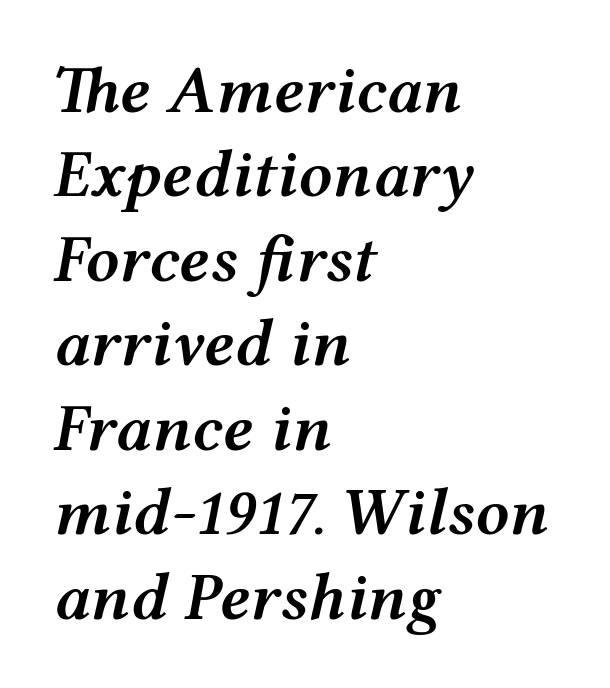
{"italic": "yes", "lean": "right", "slant_degrees": 12, "bold": "semi", "weight": "semibold", "width": "wide", "stroke_contrast": "medium", "x_height": "medium", "monospaced": "no", "underline": "no", "align": "left", "line_spacing": "normal", "line_spacing_ratio": 1.26, "letter_spacing": "normal", "letter_spacing_em": 0.0, "glyph_px": 67}
